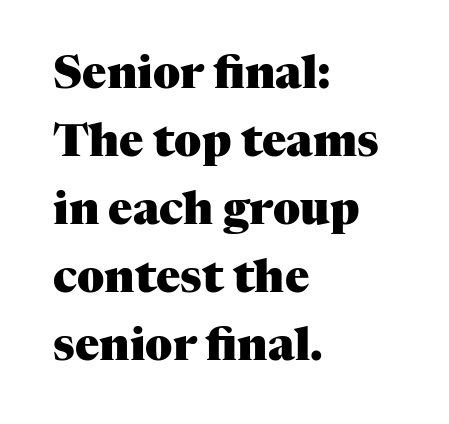
{"serif": "yes", "italic": "no", "bold": "yes", "weight": "heavy", "width": "normal", "stroke_contrast": "medium", "x_height": "medium", "monospaced": "no", "underline": "no", "align": "left", "line_spacing": "normal", "line_spacing_ratio": 1.51, "letter_spacing": "normal", "letter_spacing_em": 0.0, "glyph_px": 45}
